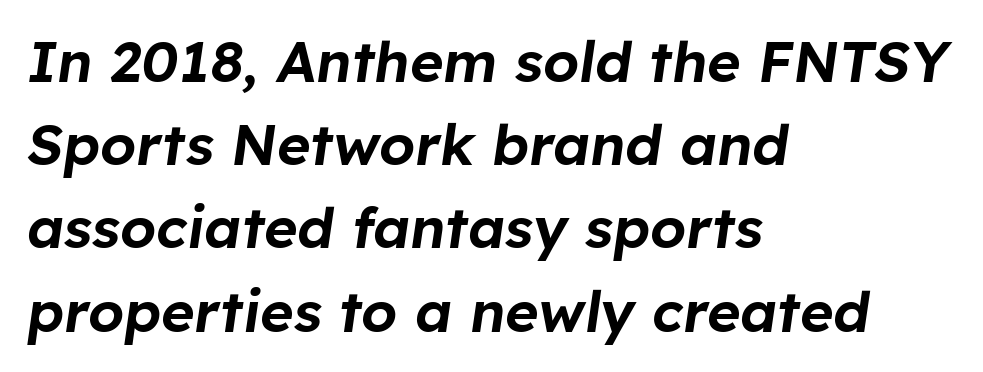
Q: Is the text italic (slanted)? A: Yes, it leans right by about 8 degrees.
Q: Is the text underlined? A: No.
Q: How is the paragraph aligned? A: Left-aligned.
Q: Is the spacing between letters normal or unusually wide? A: Normal.
Q: Is the spacing between lines tight, normal or loose? A: Normal.
Q: Width (condensed, normal, or wide)? A: Normal.
Q: Stroke contrast? A: Low.
Q: x-height? A: Medium.
Q: Monospaced? A: No.
